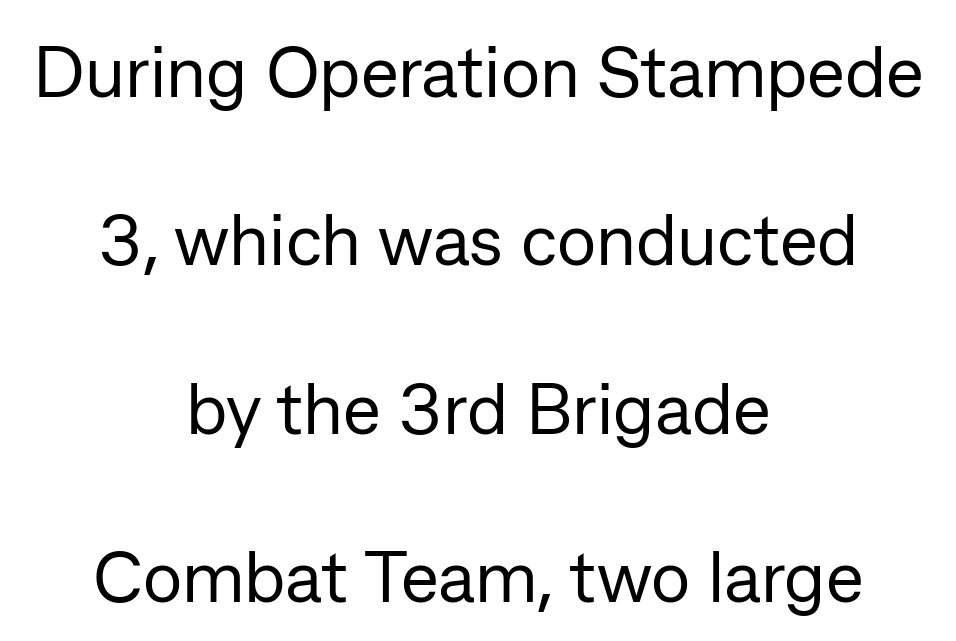
The image shows 72 px regular-weight sans-serif type, upright; set centered, loose line spacing (2.34x), normal letter spacing, not underlined; low stroke contrast and a medium x-height.
